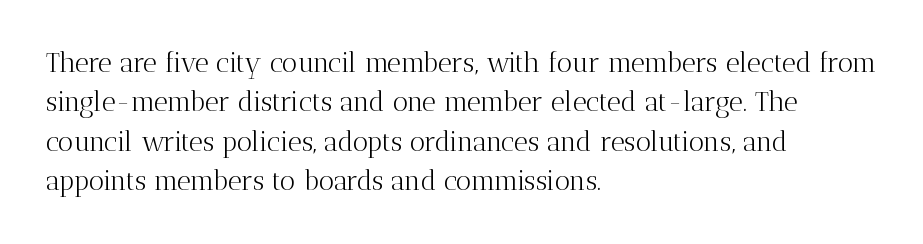
Q: Is the text bold? A: No.
Q: Is the text italic (slanted)? A: No, it is upright.
Q: Is the text underlined? A: No.
Q: How is the paragraph aligned? A: Left-aligned.
Q: Is the spacing between letters normal or unusually wide? A: Normal.
Q: Is the spacing between lines tight, normal or loose? A: Normal.
